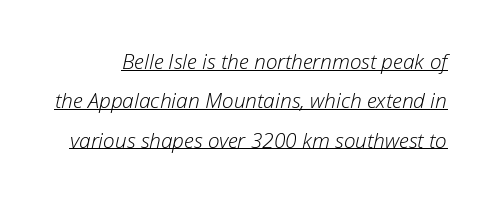
{"italic": "yes", "lean": "right", "slant_degrees": 12, "bold": "no", "underline": "yes", "line_spacing_ratio": 1.87, "letter_spacing": "normal", "letter_spacing_em": 0.0, "glyph_px": 21}
